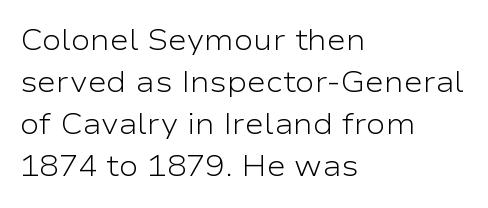
Q: Is the text bold? A: No.
Q: Is the text italic (slanted)? A: No, it is upright.
Q: Is the typeface a serif or a sans-serif typeface? A: Sans-serif.
Q: Is the text underlined? A: No.
Q: How is the paragraph aligned? A: Left-aligned.
Q: Is the spacing between letters normal or unusually wide? A: Normal.
Q: Is the spacing between lines tight, normal or loose? A: Normal.
Q: Width (condensed, normal, or wide)? A: Wide.
Q: Stroke contrast? A: Low.
Q: x-height? A: Medium.
Q: Monospaced? A: No.
